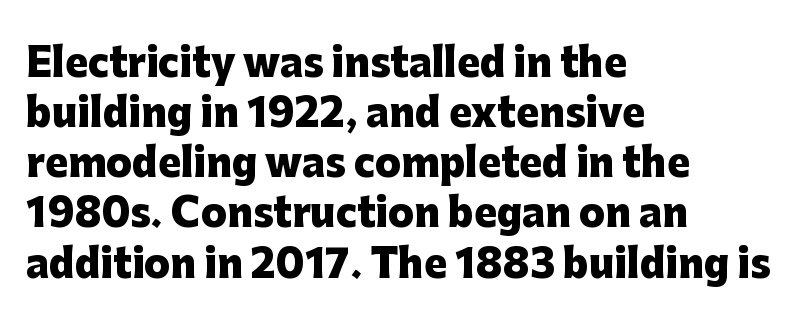
Q: Is the text bold? A: Yes.
Q: Is the text italic (slanted)? A: No, it is upright.
Q: Is the typeface a serif or a sans-serif typeface? A: Sans-serif.
Q: Is the text underlined? A: No.
Q: How is the paragraph aligned? A: Left-aligned.
Q: Is the spacing between letters normal or unusually wide? A: Normal.
Q: Is the spacing between lines tight, normal or loose? A: Normal.
Q: Width (condensed, normal, or wide)? A: Normal.
Q: Stroke contrast? A: Low.
Q: x-height? A: Medium.
Q: Monospaced? A: No.
